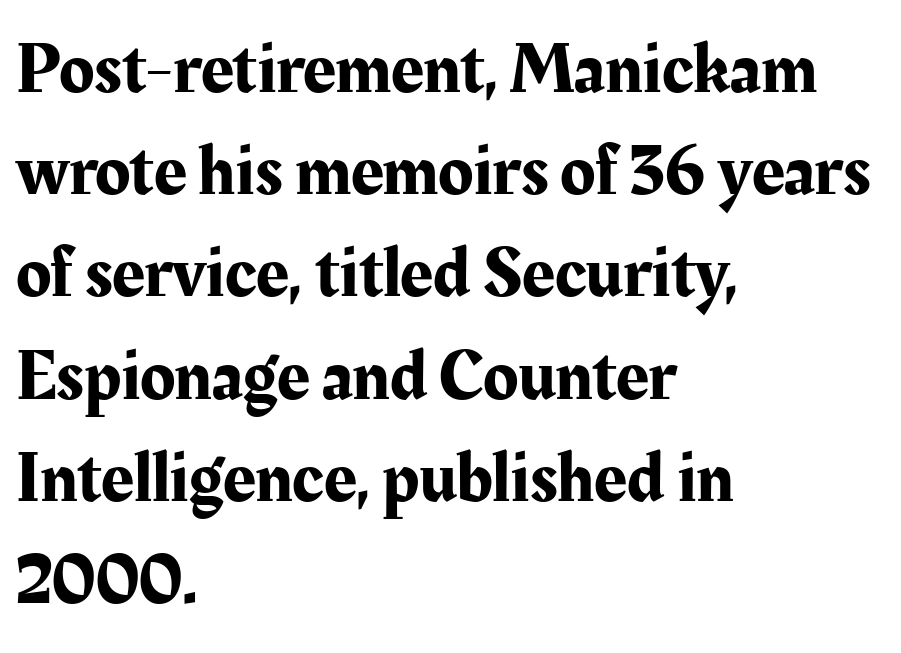
The image shows 72 px serif type, upright; set left-aligned, normal line spacing (1.42x), normal letter spacing, not underlined; medium stroke contrast and a medium x-height.
